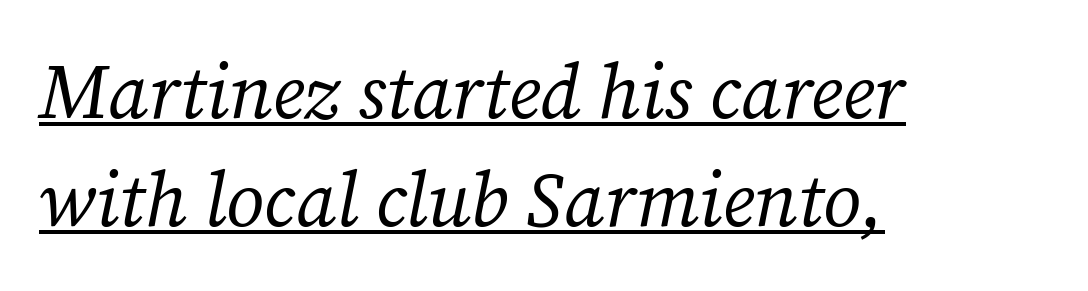
The image shows 76 px regular-weight serif type, italic (leaning right); set left-aligned, normal line spacing (1.42x), normal letter spacing, underlined; medium stroke contrast and a medium x-height.
